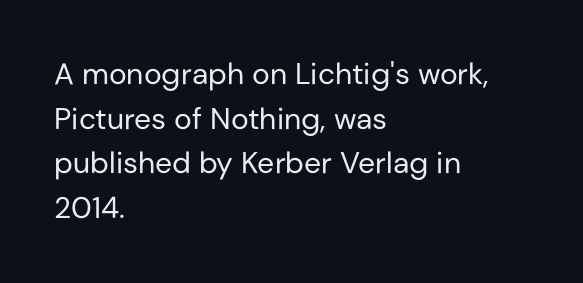
Look at the bottom of the vertical strokes: they stop flat, with no serifs. Tracking here is standard; glyphs follow each other at the usual distance. What's the leading like? Ordinary, nothing unusual. Weight class: somewhere from thin through regular.
